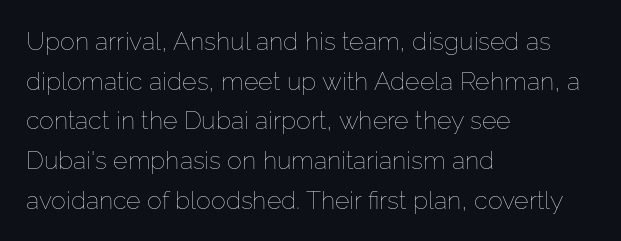
{"italic": "no", "bold": "no", "underline": "no", "align": "left", "line_spacing": "normal", "line_spacing_ratio": 1.59, "letter_spacing": "normal", "letter_spacing_em": 0.0, "glyph_px": 25}
